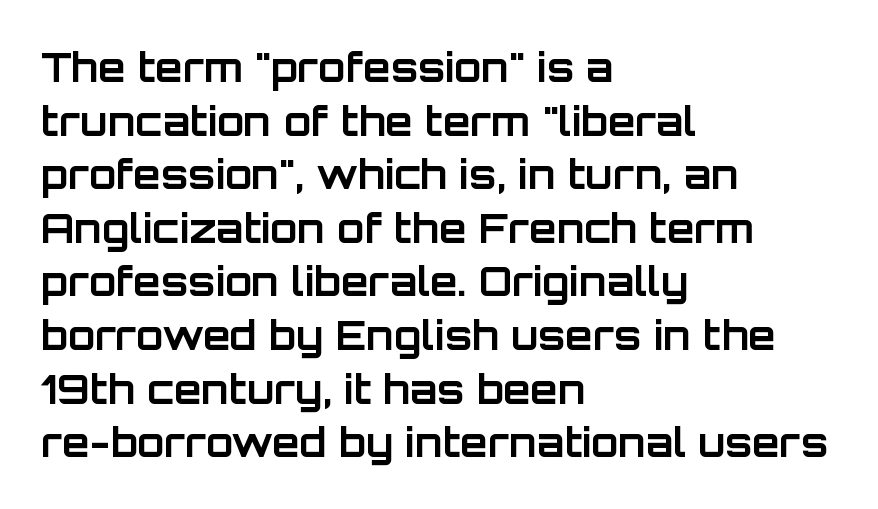
The image shows 40 px bold sans-serif type, upright; set left-aligned, normal line spacing (1.34x), normal letter spacing, not underlined; low stroke contrast and a large x-height.
